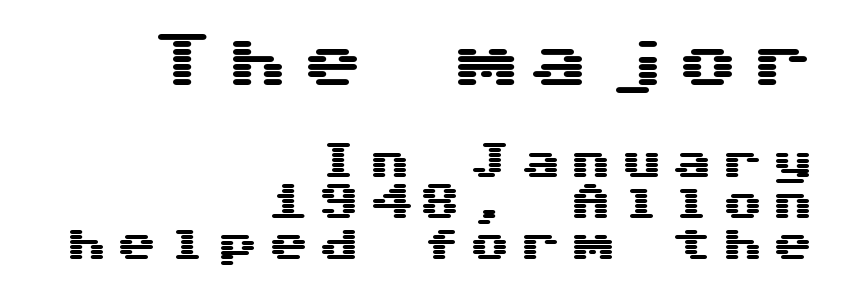
{"serif": "no", "italic": "no", "width": "wide", "stroke_contrast": "medium", "x_height": "medium", "underline": "no", "align": "right", "line_spacing": "tight", "line_spacing_ratio": 1.0, "letter_spacing": "wide", "letter_spacing_em": 0.23, "larger_block": "first", "size_ratio": 1.49, "glyph_px": 61}
